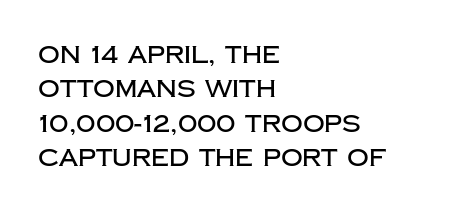
{"italic": "no", "underline": "no", "align": "left", "line_spacing": "normal", "line_spacing_ratio": 1.43, "letter_spacing": "normal", "letter_spacing_em": 0.0, "glyph_px": 24}
